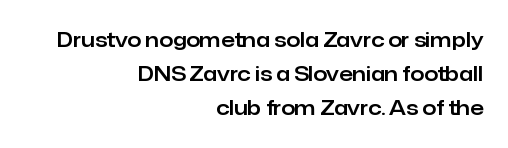
{"italic": "no", "underline": "no", "align": "right", "line_spacing_ratio": 1.71, "letter_spacing": "normal", "letter_spacing_em": 0.0, "glyph_px": 20}
